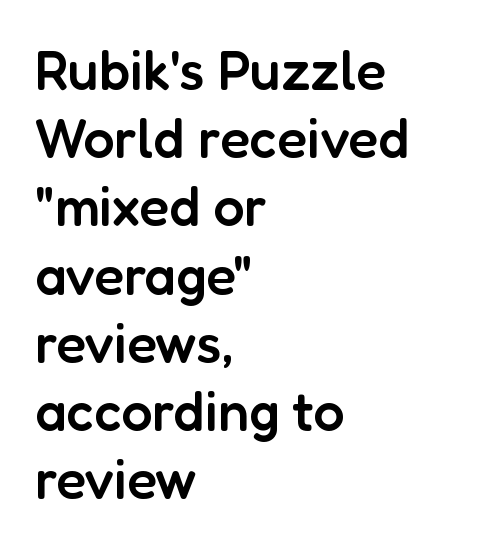
{"serif": "no", "italic": "no", "bold": "semi", "weight": "semibold", "width": "normal", "stroke_contrast": "low", "x_height": "medium", "monospaced": "no", "underline": "no", "align": "left", "line_spacing_ratio": 1.24, "letter_spacing": "normal", "letter_spacing_em": 0.0, "glyph_px": 55}
